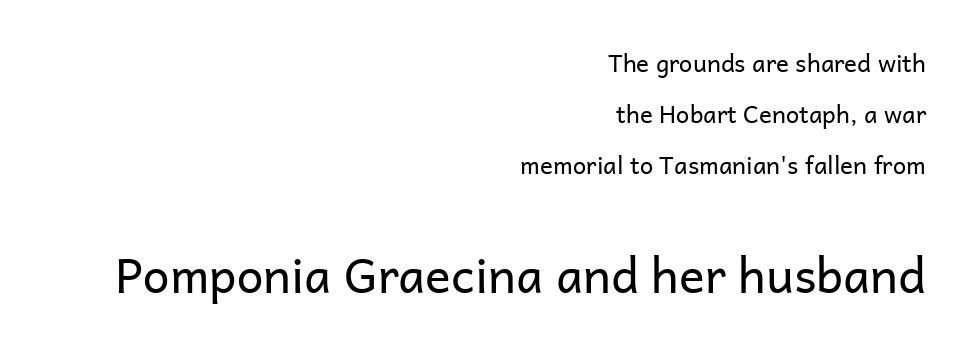
The space directly below the letters is spotless. Stems here are at most as thick as an everyday book face. Compared with typical paragraphs, the rows here are farther apart. Honestly, the letter spacing is just normal — you wouldn't notice it. Letterform terminals end flat and unadorned throughout the passage. Top chunk: small. Bottom chunk: large.
